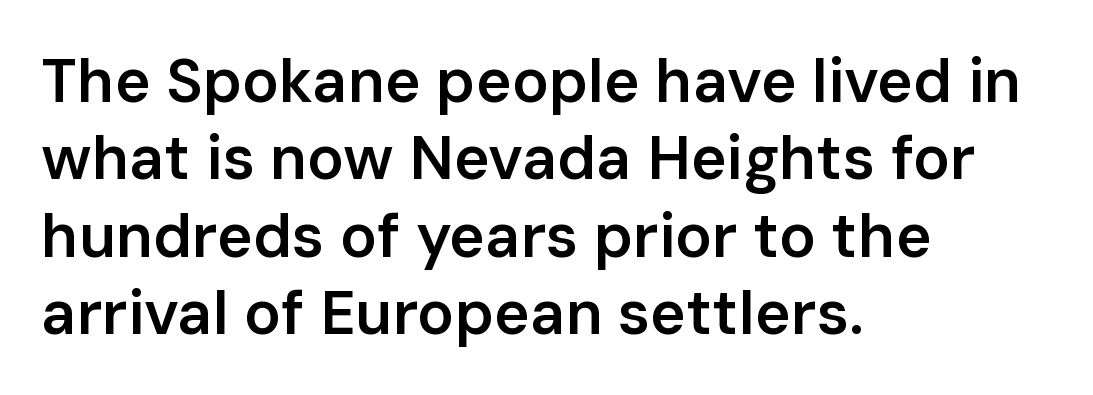
{"serif": "no", "italic": "no", "bold": "semi", "weight": "semibold", "width": "normal", "stroke_contrast": "low", "x_height": "medium", "monospaced": "no", "underline": "no", "align": "left", "line_spacing": "normal", "line_spacing_ratio": 1.27, "letter_spacing": "normal", "letter_spacing_em": 0.0, "glyph_px": 61}
